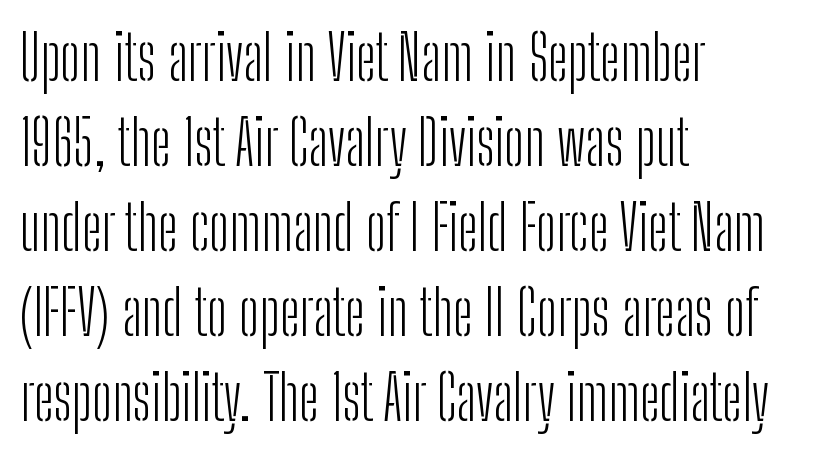
The image shows 62 px light, condensed sans-serif type, upright; set left-aligned, normal line spacing (1.37x), normal letter spacing, not underlined; low stroke contrast and a medium x-height.
